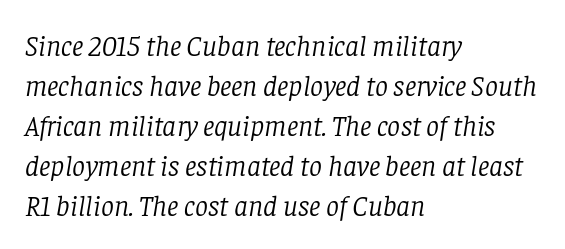
{"serif": "yes", "italic": "yes", "lean": "right", "slant_degrees": 8, "bold": "no", "weight": "light", "width": "normal", "stroke_contrast": "low", "x_height": "large", "monospaced": "no", "underline": "no", "align": "left", "line_spacing": "normal", "line_spacing_ratio": 1.38, "letter_spacing": "normal", "letter_spacing_em": 0.0, "glyph_px": 29}
